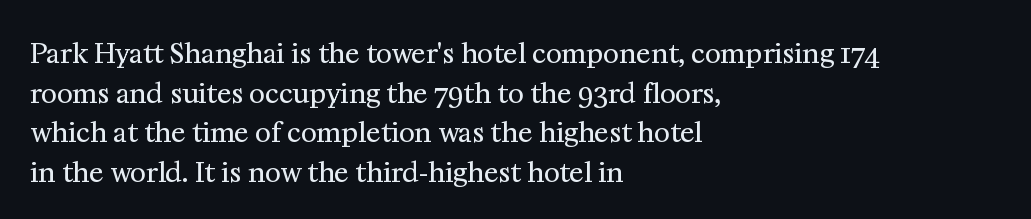
Q: Is the text bold? A: No.
Q: Is the text italic (slanted)? A: No, it is upright.
Q: Is the text underlined? A: No.
Q: How is the paragraph aligned? A: Left-aligned.
Q: Is the spacing between letters normal or unusually wide? A: Normal.
Q: Is the spacing between lines tight, normal or loose? A: Normal.
